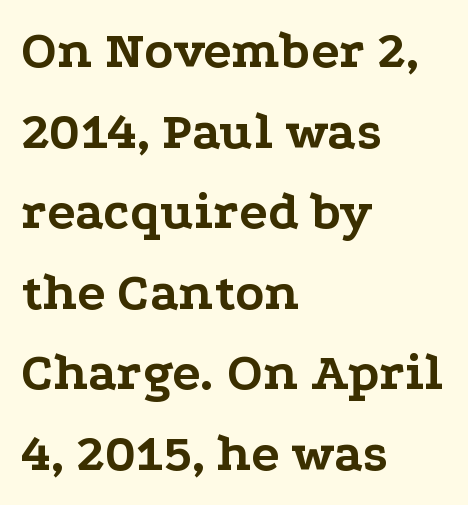
Compared with a centered layout, this one pins lines to the left instead. In terms of weight, the rendering is a true, heavy bold. Baseline-to-baseline distance is the conventional proportion of letter height. I'd call this a serif setting — the letters wear small feet. Each letter keeps its own natural width here, so spacing adapts to shape. This sample uses an upright cut, with every glyph sitting square on the baseline.
